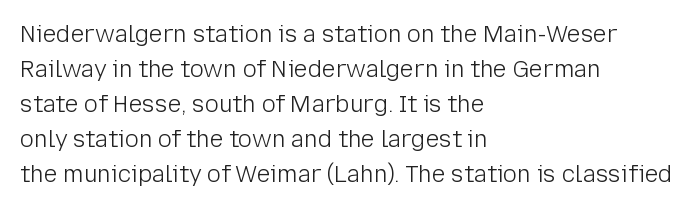
{"italic": "no", "bold": "no", "underline": "no", "align": "left", "line_spacing": "normal", "line_spacing_ratio": 1.52, "letter_spacing": "normal", "letter_spacing_em": 0.0, "glyph_px": 23}
